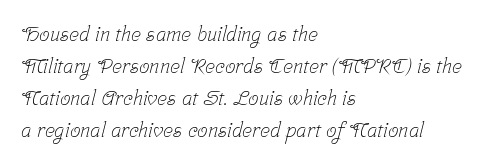
Counters stay open thanks to moderate or lighter strokes. Line spacing here is normal. Letters rest on an invisible, unmarked baseline. Tracking value appears to be zero — textbook default spacing. These lines are set flush left with a ragged right edge.
